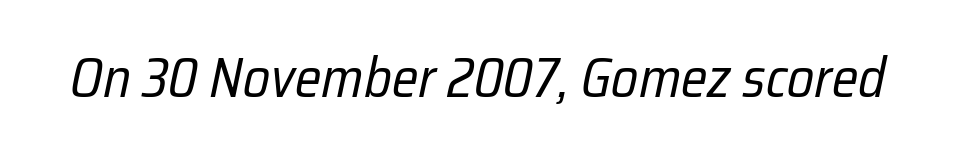
{"italic": "yes", "lean": "right", "slant_degrees": 12, "bold": "no", "weight": "regular", "width": "condensed", "stroke_contrast": "low", "x_height": "medium", "monospaced": "no", "underline": "no", "letter_spacing": "normal", "letter_spacing_em": 0.0, "glyph_px": 55}
